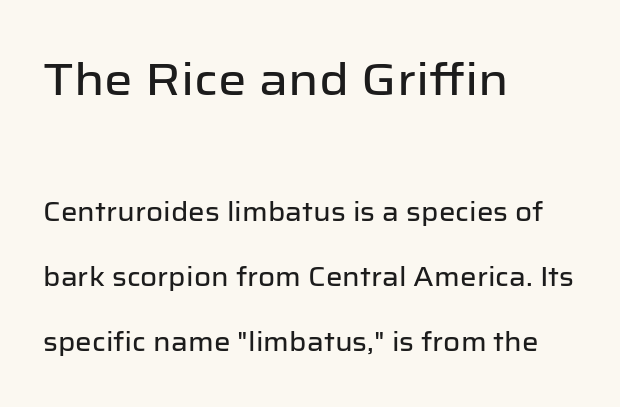
The image shows 45 px sans-serif type, upright; set left-aligned, loose line spacing (2.5x), normal letter spacing, not underlined; the first (top) block is 1.73x larger; low stroke contrast and a medium x-height.
